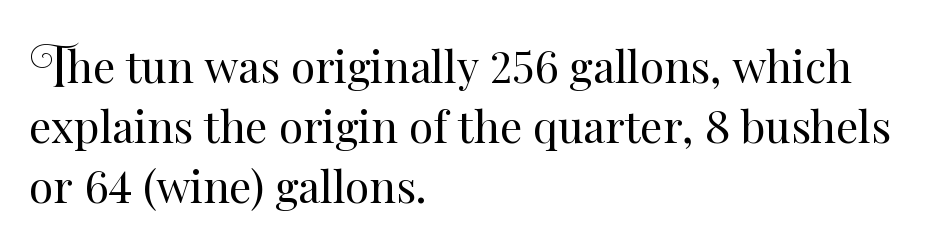
The image shows 44 px regular-weight type, upright; set left-aligned, normal line spacing (1.36x), normal letter spacing, not underlined; medium stroke contrast and a small x-height.
